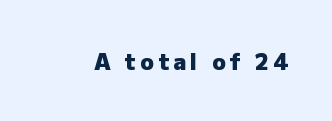
{"italic": "no", "bold": "yes", "underline": "no", "letter_spacing": "wide", "letter_spacing_em": 0.2, "glyph_px": 22}
